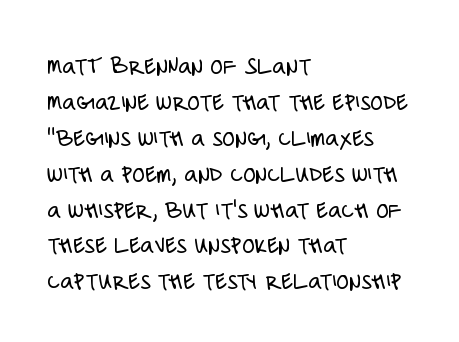
{"italic": "no", "bold": "no", "underline": "no", "align": "left", "line_spacing": "normal", "line_spacing_ratio": 1.38, "letter_spacing": "normal", "letter_spacing_em": 0.0, "glyph_px": 26}
